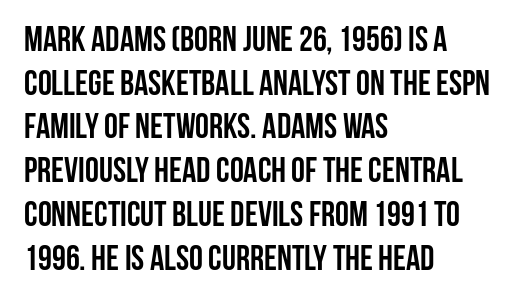
{"serif": "no", "italic": "no", "bold": "yes", "weight": "semibold", "width": "condensed", "stroke_contrast": "low", "x_height": "large", "monospaced": "no", "underline": "no", "align": "left", "line_spacing": "normal", "line_spacing_ratio": 1.25, "letter_spacing": "normal", "letter_spacing_em": 0.0, "glyph_px": 35}
